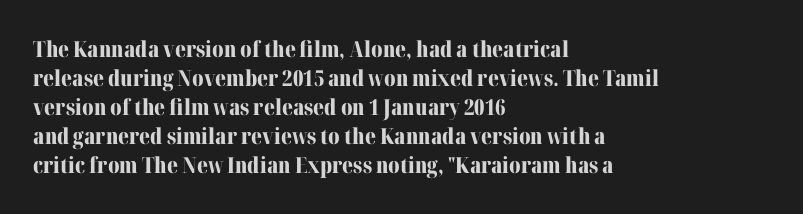
I'd describe the lettering as bold — thick and assertive. Line starts are locked; line ends wander. Nope, not italic — everything's standing straight. Only glyphs here, with clear space below each row.
